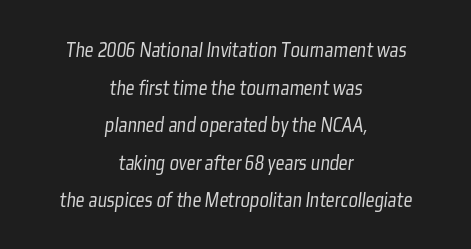
Quick note: underline off. Here the glyphs are tracked normally, forming tight word shapes. Heft: none added — not bold. This sample is center-justified, so both line endings float freely.
